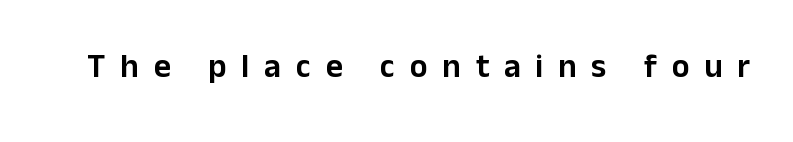
Here the glyphs are tracked loosely, breaking word shapes into spaced letters. Is this a sans? Yes — the strokes have no serifs. Note the varied advance widths — an 'i' is clearly narrower than an 'm'. These lines were composed using upright roman letters. The string is rendered with underlining switched off.
